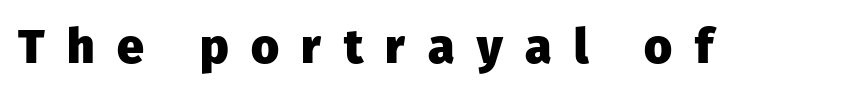
{"serif": "no", "italic": "no", "bold": "yes", "weight": "heavy", "width": "normal", "stroke_contrast": "low", "x_height": "medium", "monospaced": "no", "underline": "no", "letter_spacing": "wide", "letter_spacing_em": 0.47, "glyph_px": 48}
